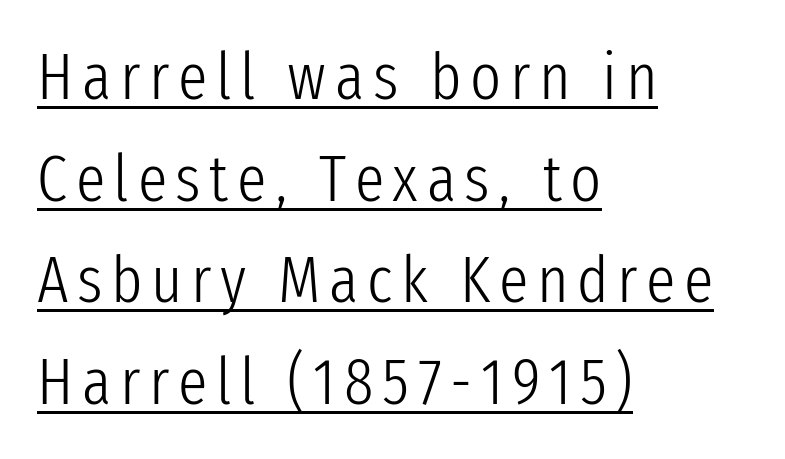
Every stem runs plumb, perpendicular to the baseline. A typesetter would call this proportional, since set widths differ per character. Caption: multi-line text, flush left, ragged right. How would I describe the line gaps? Plain and ordinary.
